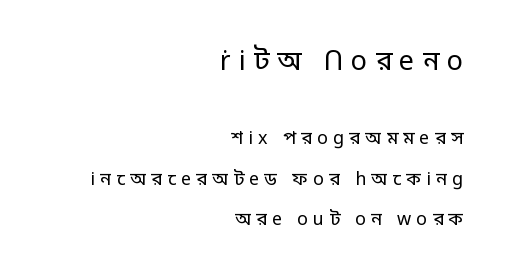
How are the letters spaced? Widely, with obvious added tracking. The strokes are not fattened; the text isn't bold. Top chunk: large. Bottom chunk: small. The vertical gap from one line to the next is large. Italic: no, the glyphs are upright roman. A clean baseline with only descenders dipping below it.
